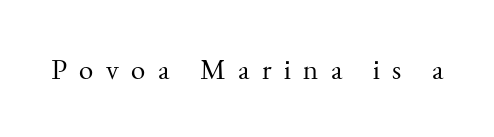
Q: Is the text bold? A: No.
Q: Is the text italic (slanted)? A: No, it is upright.
Q: Is the typeface a serif or a sans-serif typeface? A: Serif.
Q: Is the text underlined? A: No.
Q: Is the spacing between letters normal or unusually wide? A: Unusually wide.
Q: Width (condensed, normal, or wide)? A: Normal.
Q: Stroke contrast? A: Medium.
Q: x-height? A: Small.
Q: Monospaced? A: No.
